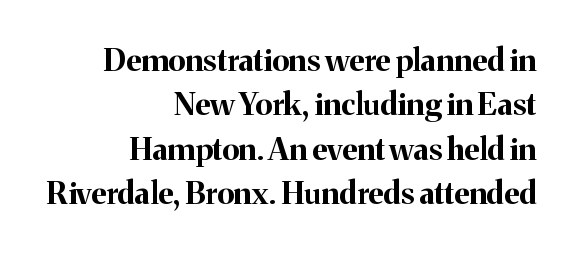
The image shows 31 px bold serif type, upright; set right-aligned, normal line spacing (1.43x), normal letter spacing, not underlined; medium stroke contrast and a medium x-height.
